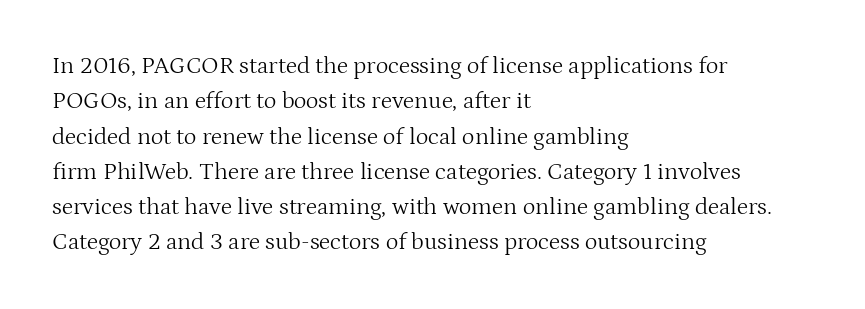
Tracking value appears to be zero — textbook default spacing. Posture: straight, roman, zero tilt. Leftover space on each line is placed entirely after the last word. This is not heavy type; no bold has been used.
